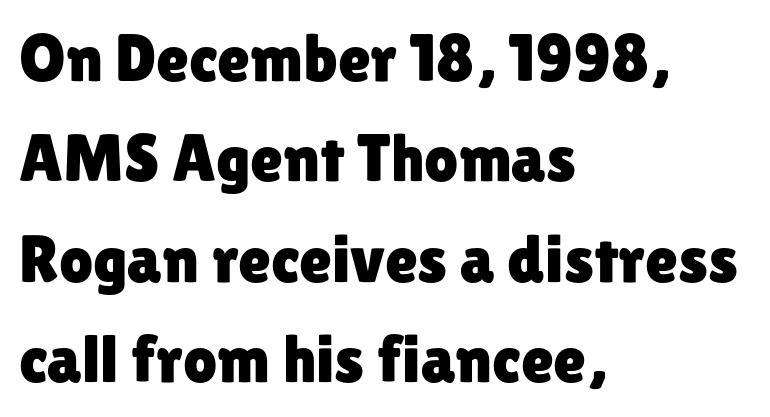
Compared with a centered layout, this one pins lines to the left instead. Honestly, the row spacing looks completely unremarkable. Each row of text sits above clean, open space. Italic? Not at all — the glyphs are vertical. This sample uses plain, unmodified letter spacing.
